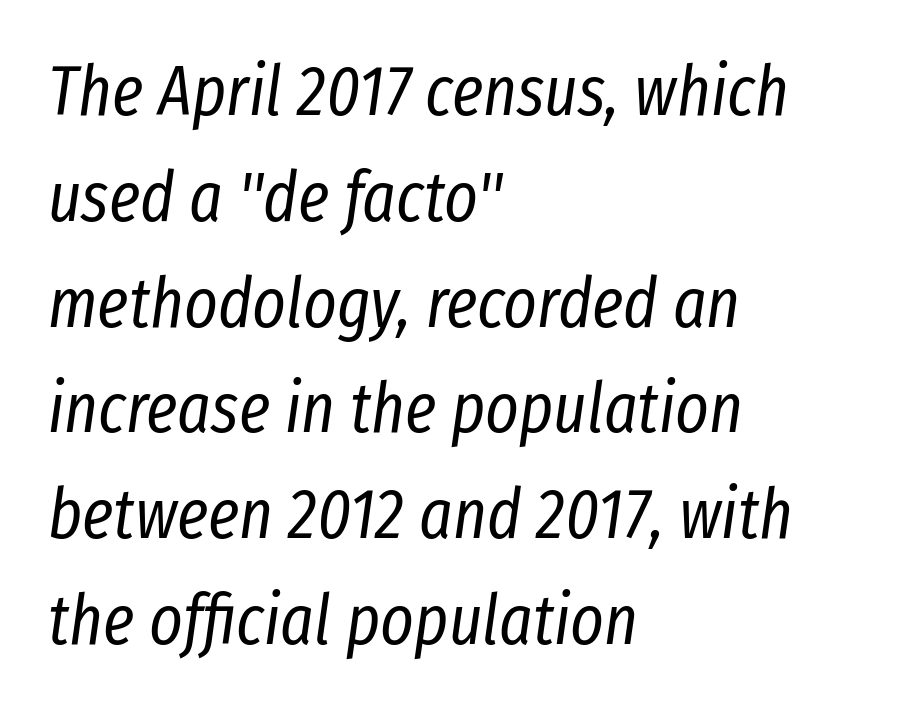
The image shows 71 px regular-weight, condensed type, italic (leaning right); set left-aligned, normal line spacing (1.49x), normal letter spacing, not underlined; low stroke contrast and a medium x-height.
